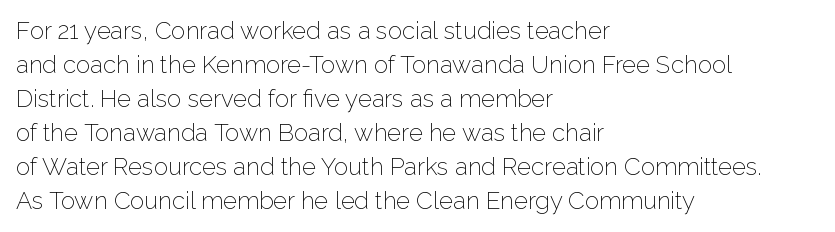
Q: Is the text bold? A: No.
Q: Is the text italic (slanted)? A: No, it is upright.
Q: Is the text underlined? A: No.
Q: How is the paragraph aligned? A: Left-aligned.
Q: Is the spacing between letters normal or unusually wide? A: Normal.
Q: Is the spacing between lines tight, normal or loose? A: Normal.
